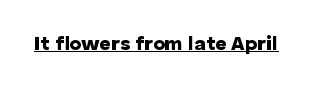
Q: Is the text bold? A: Yes.
Q: Is the text italic (slanted)? A: No, it is upright.
Q: Is the text underlined? A: Yes.
Q: Is the spacing between letters normal or unusually wide? A: Normal.
